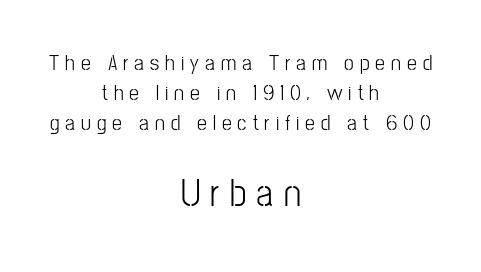
The image shows 38 px condensed sans-serif type, upright; set centered, normal line spacing (1.36x), unusually wide letter spacing (+0.27 em), not underlined; the second (bottom) block is 1.73x larger; low stroke contrast and a medium x-height.
